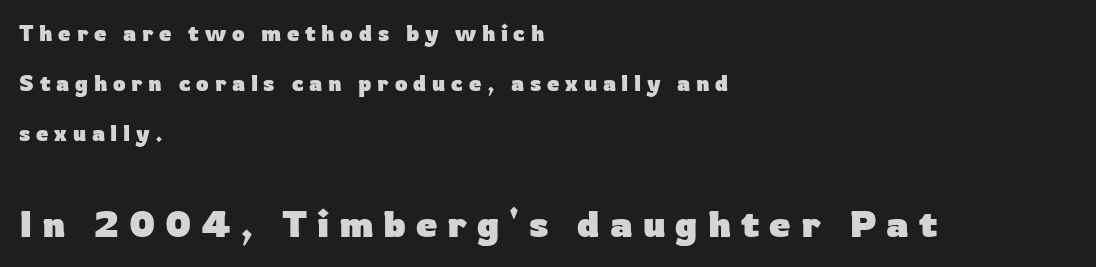
The image shows 38 px heavy sans-serif type, upright; set left-aligned, loose line spacing (2.27x), unusually wide letter spacing (+0.26 em), not underlined; the second (bottom) block is 1.73x larger; low stroke contrast and a medium x-height.
